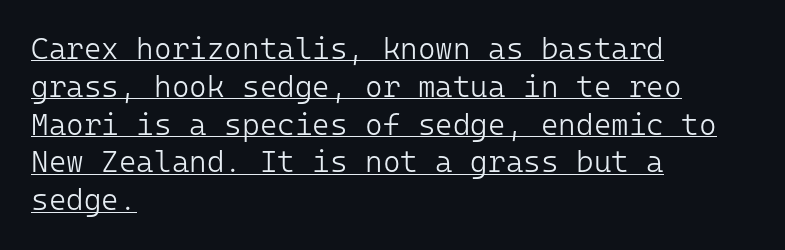
Q: Is the text bold? A: No.
Q: Is the text italic (slanted)? A: No, it is upright.
Q: Is the typeface a serif or a sans-serif typeface? A: Sans-serif.
Q: Is the text underlined? A: Yes.
Q: How is the paragraph aligned? A: Left-aligned.
Q: Is the spacing between letters normal or unusually wide? A: Normal.
Q: Is the spacing between lines tight, normal or loose? A: Normal.
Q: Width (condensed, normal, or wide)? A: Normal.
Q: Stroke contrast? A: Low.
Q: x-height? A: Medium.
Q: Monospaced? A: Yes.
